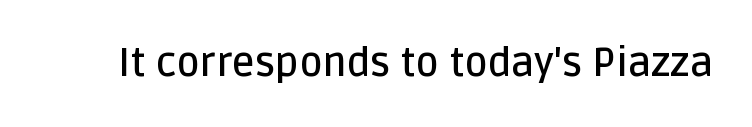
{"serif": "no", "italic": "no", "bold": "semi", "weight": "semibold", "width": "normal", "stroke_contrast": "low", "x_height": "large", "monospaced": "no", "underline": "no", "letter_spacing": "normal", "letter_spacing_em": 0.0, "glyph_px": 40}
